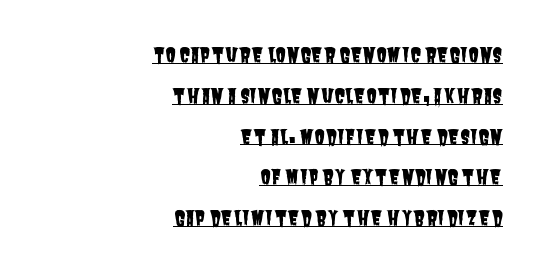
Q: Is the text underlined? A: Yes.
Q: How is the paragraph aligned? A: Right-aligned.
Q: Is the spacing between letters normal or unusually wide? A: Normal.
Q: Is the spacing between lines tight, normal or loose? A: Loose.
